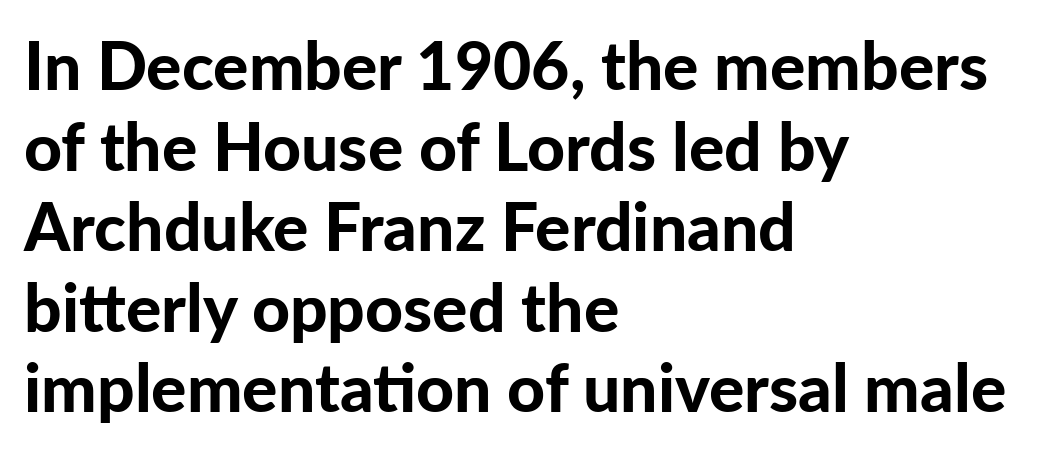
Rendered with straight, roman letterforms. Nobody touched the tracking dial on this one. To sum up the face: it is a sans, with no serifs. The compositor pushed each line to the left boundary. This sample has the flowing, uneven cadence of proportional lettering. How heavy is the stroke? Heavy — this is a bold.
